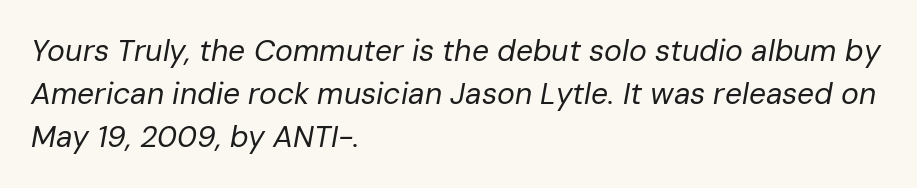
Q: Is the text bold? A: No.
Q: Is the text italic (slanted)? A: Yes, it leans right by about 10 degrees.
Q: Is the text underlined? A: No.
Q: How is the paragraph aligned? A: Left-aligned.
Q: Is the spacing between letters normal or unusually wide? A: Normal.
Q: Is the spacing between lines tight, normal or loose? A: Normal.
Q: Width (condensed, normal, or wide)? A: Normal.
Q: Stroke contrast? A: Low.
Q: x-height? A: Medium.
Q: Monospaced? A: No.
